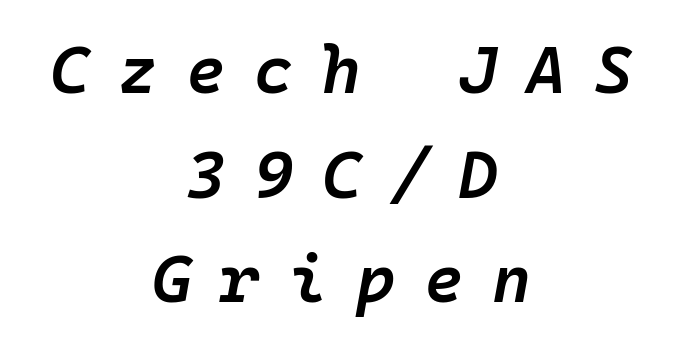
{"italic": "yes", "lean": "right", "slant_degrees": 10, "bold": "semi", "weight": "semibold", "width": "normal", "stroke_contrast": "low", "x_height": "medium", "monospaced": "yes", "underline": "no", "align": "center", "line_spacing": "normal", "line_spacing_ratio": 1.56, "letter_spacing": "wide", "letter_spacing_em": 0.43, "glyph_px": 67}
